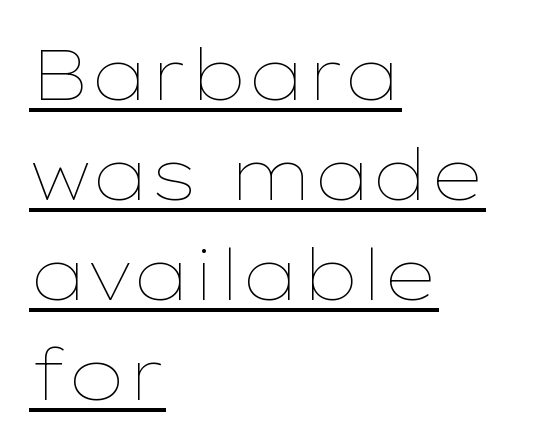
The image shows 71 px thin, wide type, upright; set left-aligned, normal line spacing (1.41x), normal letter spacing, underlined; low stroke contrast and a medium x-height.
